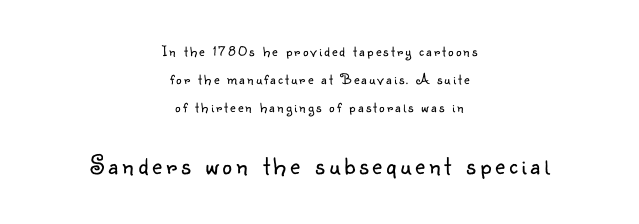
{"italic": "no", "bold": "no", "underline": "no", "align": "center", "line_spacing_ratio": 1.87, "larger_block": "second", "size_ratio": 1.8, "glyph_px": 27}
